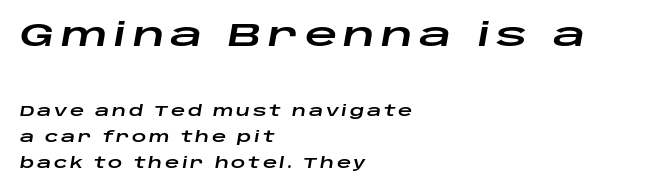
If you drew a ruler down the left edge, every line would touch it. Emphasis-style slanted type is in use. Letters rest on an invisible, unmarked baseline. You could not count columns in this text — the font is proportionally spaced.
